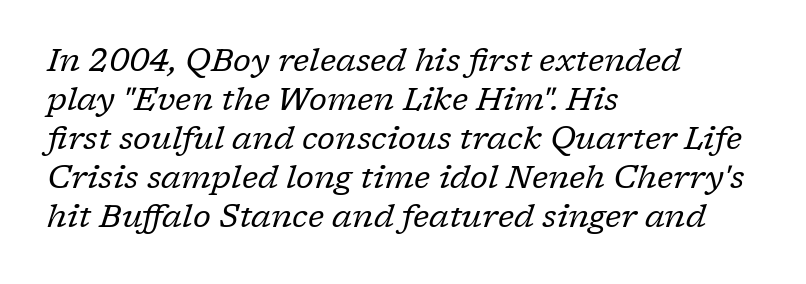
Q: Is the text bold? A: No.
Q: Is the text italic (slanted)? A: Yes, it leans right by about 17 degrees.
Q: Is the typeface a serif or a sans-serif typeface? A: Serif.
Q: Is the text underlined? A: No.
Q: How is the paragraph aligned? A: Left-aligned.
Q: Is the spacing between letters normal or unusually wide? A: Normal.
Q: Width (condensed, normal, or wide)? A: Normal.
Q: Stroke contrast? A: Low.
Q: x-height? A: Medium.
Q: Monospaced? A: No.
